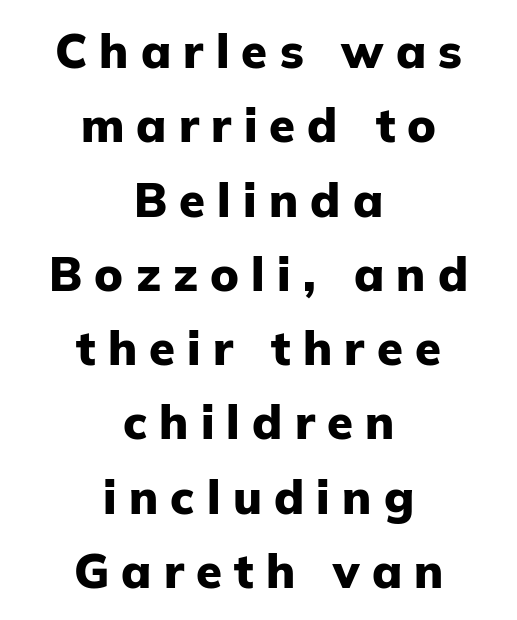
Is this a fixed-width face? No — the glyphs have proportional, varying widths. Do the letters lean? They stand straight. Students, this is bold: see how much ink each stroke carries. Type style note: lacks serifs.
